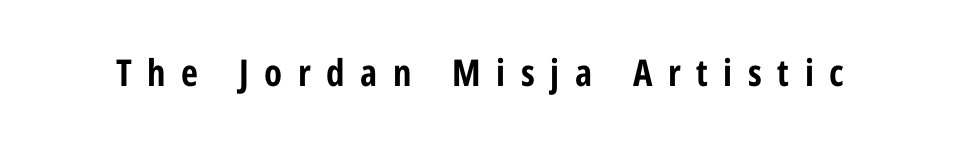
Q: Is the text bold? A: Yes.
Q: Is the text italic (slanted)? A: No, it is upright.
Q: Is the typeface a serif or a sans-serif typeface? A: Sans-serif.
Q: Is the text underlined? A: No.
Q: Is the spacing between letters normal or unusually wide? A: Unusually wide.
Q: Width (condensed, normal, or wide)? A: Condensed.
Q: Stroke contrast? A: Low.
Q: x-height? A: Medium.
Q: Monospaced? A: No.
